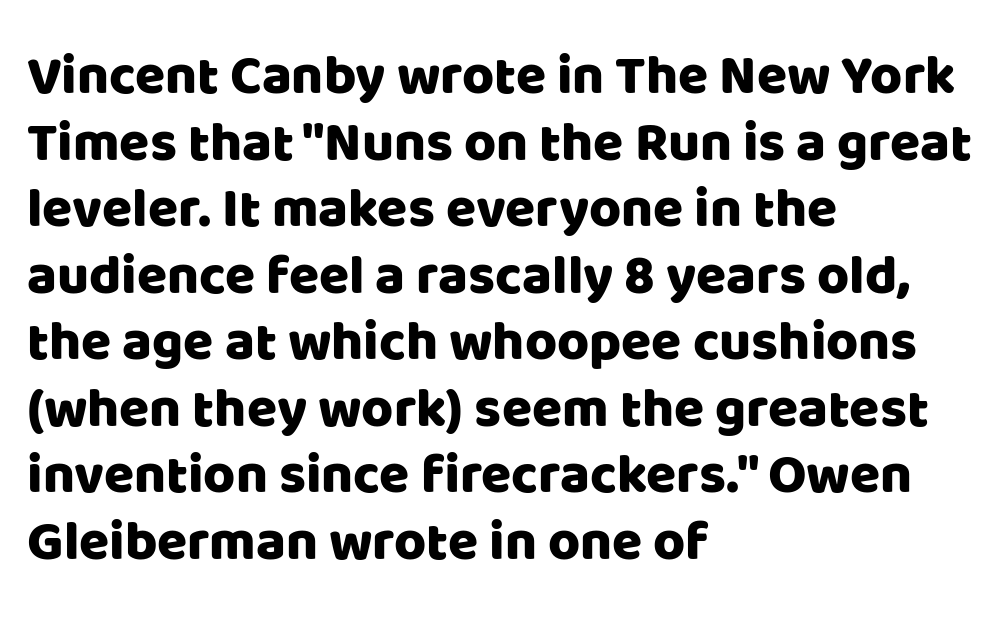
Q: Is the text italic (slanted)? A: No, it is upright.
Q: Is the typeface a serif or a sans-serif typeface? A: Sans-serif.
Q: Is the text underlined? A: No.
Q: How is the paragraph aligned? A: Left-aligned.
Q: Is the spacing between letters normal or unusually wide? A: Normal.
Q: Width (condensed, normal, or wide)? A: Normal.
Q: Stroke contrast? A: Low.
Q: x-height? A: Large.
Q: Monospaced? A: No.
